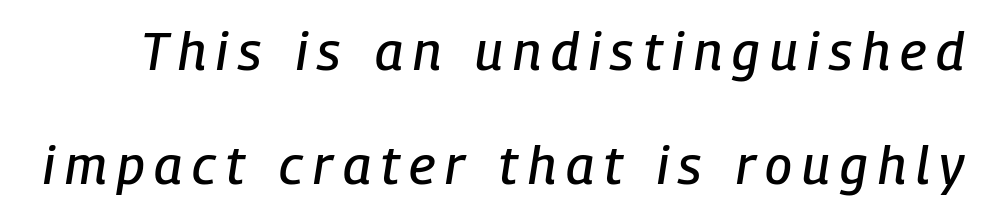
The image shows 53 px condensed type, italic (leaning right); set loose line spacing (2.16x), not underlined; low stroke contrast and a medium x-height.
